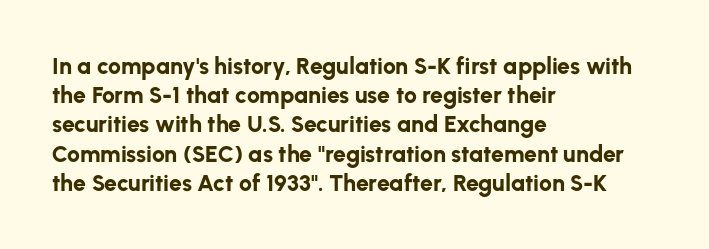
Is the block centered? No — it sits flush against the left margin. Strong, thick strokes mark this as bold type. Plain, unruled lines of type. Nothing unusual about the tracking: characters are spaced as the font intends. When letters stand straight like this, we call the style roman or upright. One glance says typical: line gaps are just what's usual.
